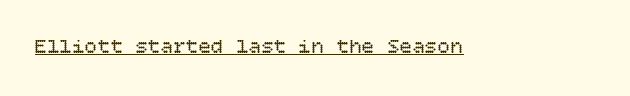
The image shows 21 px text type, upright; set normal letter spacing, underlined.
